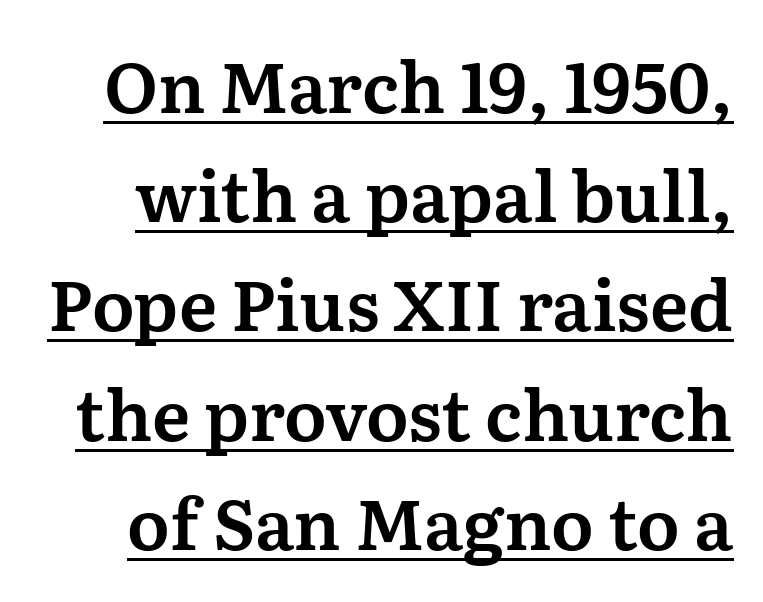
Q: Is the text italic (slanted)? A: No, it is upright.
Q: Is the typeface a serif or a sans-serif typeface? A: Serif.
Q: Is the text underlined? A: Yes.
Q: Is the spacing between letters normal or unusually wide? A: Normal.
Q: Is the spacing between lines tight, normal or loose? A: Normal.
Q: Width (condensed, normal, or wide)? A: Normal.
Q: Stroke contrast? A: Medium.
Q: x-height? A: Medium.
Q: Monospaced? A: No.
